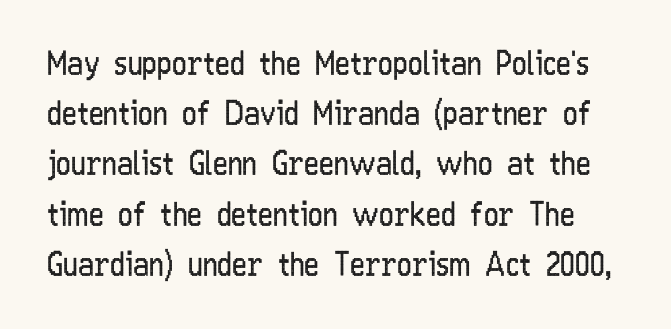
{"serif": "no", "italic": "no", "bold": "no", "weight": "regular", "width": "condensed", "stroke_contrast": "low", "x_height": "medium", "monospaced": "no", "underline": "no", "line_spacing": "normal", "line_spacing_ratio": 1.57, "letter_spacing": "normal", "letter_spacing_em": 0.0, "glyph_px": 32}
